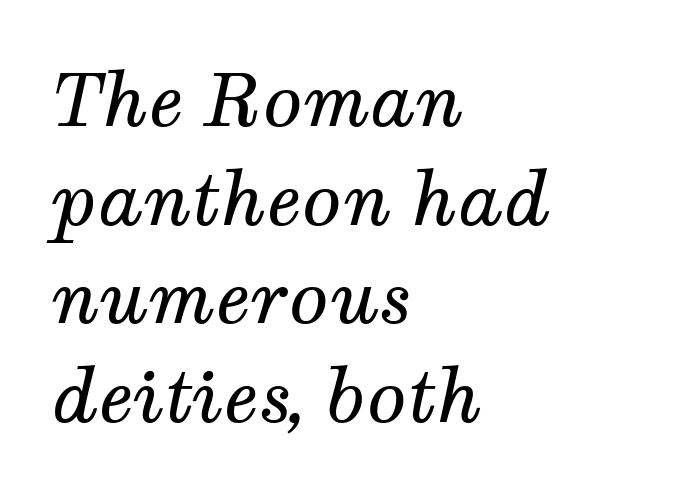
Has an underline been added? It has not. Stroke thickness stays within the range of a standard reading face or lighter. Does the leading feel generous? No, just average. Classification — serif. Each word holds together tightly as a unit, with standard inter-letter gaps. Is this a fixed-width face? No — the glyphs have proportional, varying widths.
